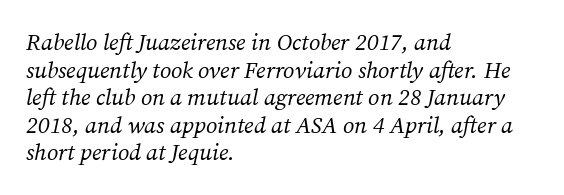
{"italic": "yes", "lean": "right", "slant_degrees": 12, "bold": "no", "underline": "no", "align": "left", "line_spacing_ratio": 1.2, "letter_spacing": "normal", "letter_spacing_em": 0.0, "glyph_px": 23}
